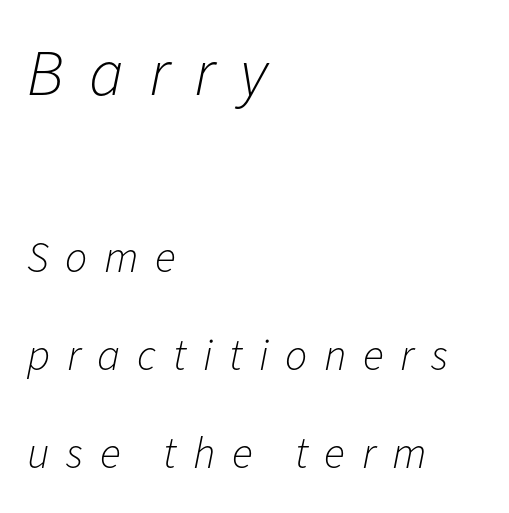
Casual observation: everything's shoved over to the left. Vertically, the passage feels expansive, rows floating well apart. The rendering uses natural spacing where letterforms have individual widths. Designer's note — italics engaged.
